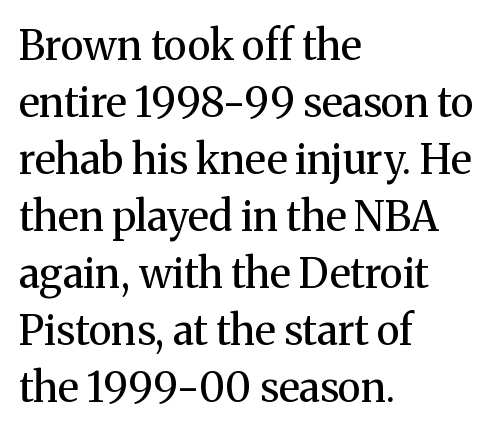
Q: Is the text bold? A: No.
Q: Is the text italic (slanted)? A: No, it is upright.
Q: Is the typeface a serif or a sans-serif typeface? A: Serif.
Q: Is the text underlined? A: No.
Q: How is the paragraph aligned? A: Left-aligned.
Q: Is the spacing between letters normal or unusually wide? A: Normal.
Q: Is the spacing between lines tight, normal or loose? A: Normal.
Q: Width (condensed, normal, or wide)? A: Normal.
Q: Stroke contrast? A: Medium.
Q: x-height? A: Medium.
Q: Monospaced? A: No.
